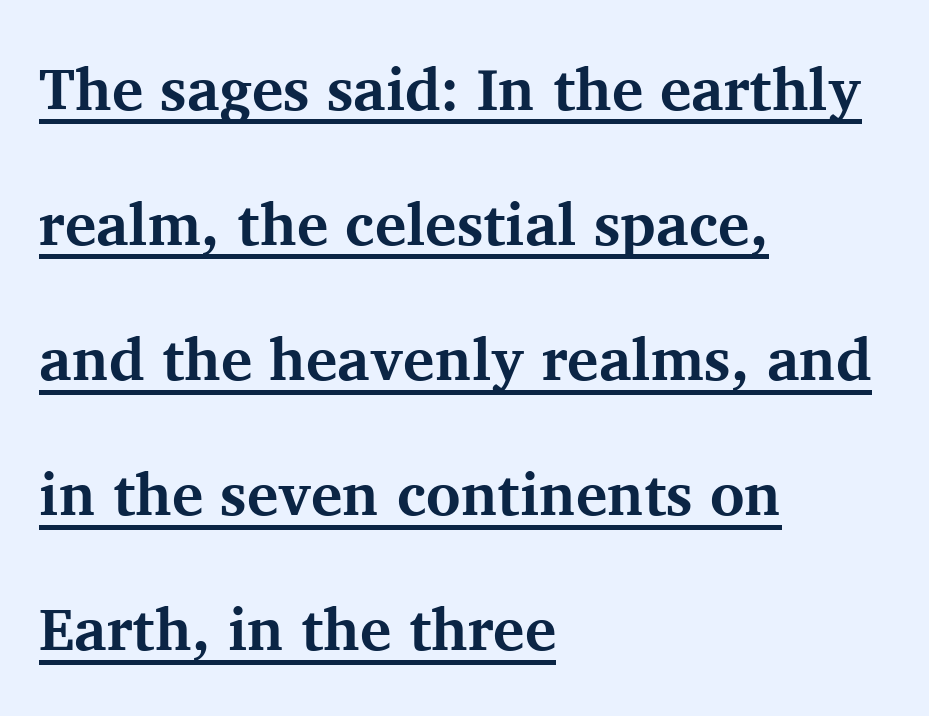
{"serif": "yes", "italic": "no", "bold": "yes", "weight": "bold", "width": "normal", "stroke_contrast": "medium", "x_height": "medium", "monospaced": "no", "underline": "yes", "align": "left", "line_spacing": "loose", "line_spacing_ratio": 2.29, "letter_spacing": "normal", "letter_spacing_em": 0.0, "glyph_px": 59}
